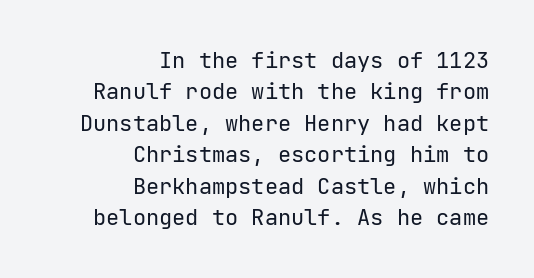
Q: Is the text bold? A: No.
Q: Is the text italic (slanted)? A: No, it is upright.
Q: Is the text underlined? A: No.
Q: How is the paragraph aligned? A: Right-aligned.
Q: Is the spacing between letters normal or unusually wide? A: Normal.
Q: Is the spacing between lines tight, normal or loose? A: Normal.
